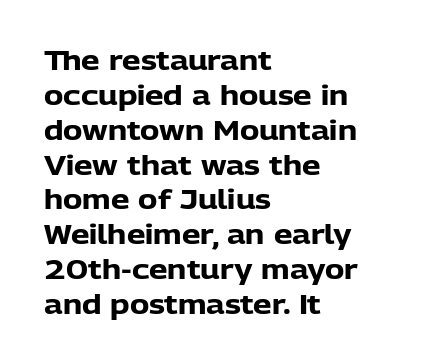
The image shows 26 px bold type, upright; set left-aligned, normal line spacing (1.34x), normal letter spacing, not underlined.
